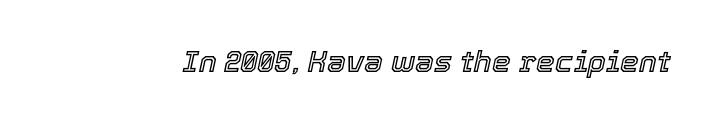
Looking at the ascenders, they clearly lean. Is this a fixed-width face? No — the glyphs have proportional, varying widths. Descenders are the only things crossing below the line. Standard letterfit; no display-style spreading of the glyphs.
